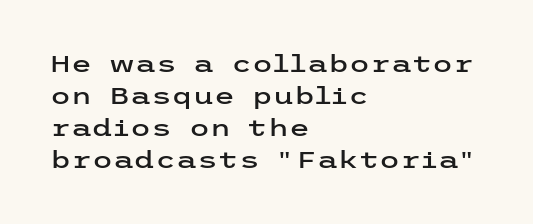
The image shows 24 px text type, upright; set left-aligned, normal line spacing (1.33x), normal letter spacing, not underlined.
